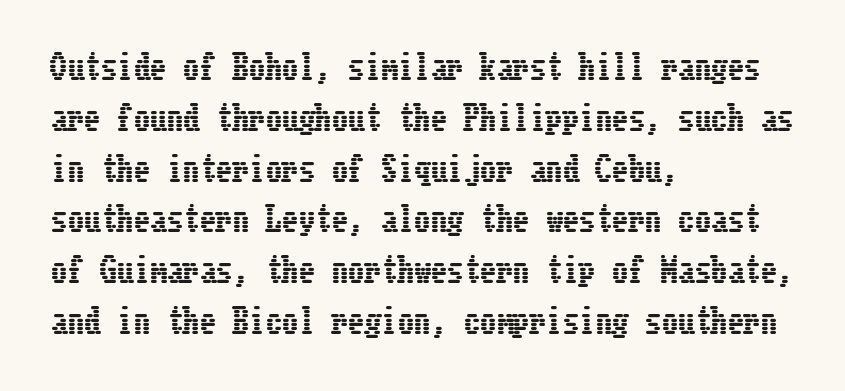
{"italic": "no", "width": "condensed", "stroke_contrast": "low", "x_height": "medium", "underline": "no", "align": "left", "line_spacing": "normal", "line_spacing_ratio": 1.54, "letter_spacing": "normal", "letter_spacing_em": 0.0, "glyph_px": 33}
